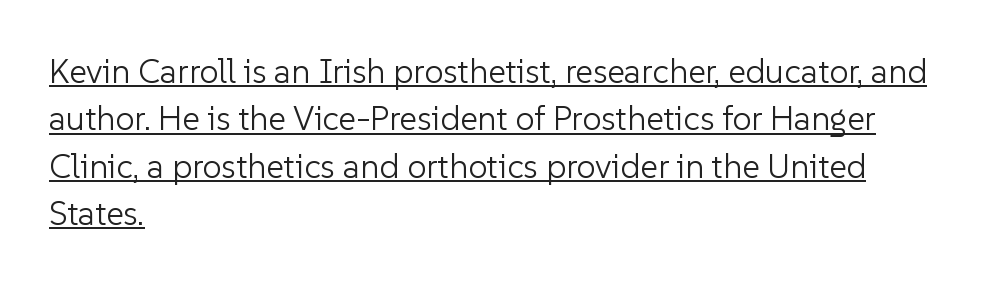
The setting favours the left margin, as ordinary paragraphs usually do. Looks like regular typesetting: each glyph gets only the width it needs. Font category for this specimen: sans-serif. When letters stand straight like this, we call the style roman or upright.
